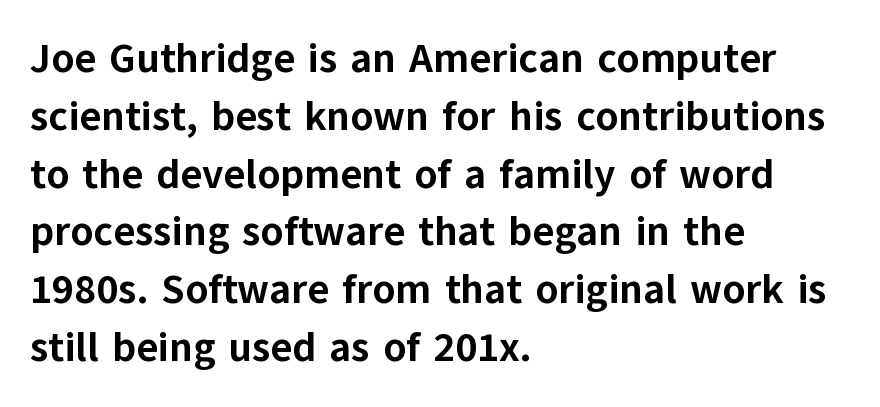
{"serif": "no", "italic": "no", "bold": "yes", "weight": "bold", "width": "normal", "stroke_contrast": "low", "x_height": "medium", "monospaced": "no", "underline": "no", "align": "left", "line_spacing": "normal", "line_spacing_ratio": 1.41, "letter_spacing": "normal", "letter_spacing_em": 0.0, "glyph_px": 41}
